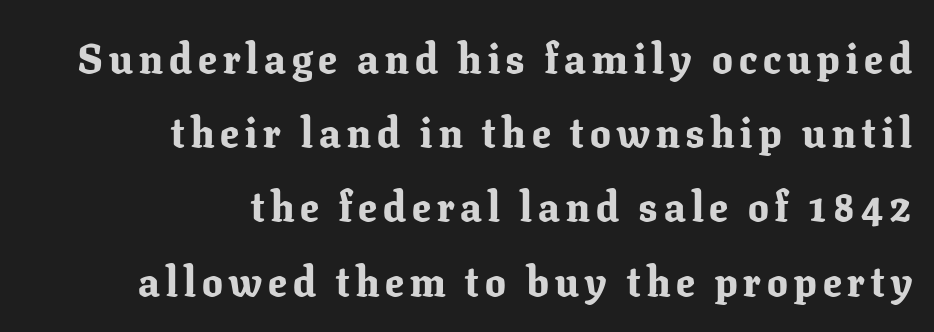
The image shows 41 px bold serif type, upright; set right-aligned, line spacing 1.81x, not underlined; low stroke contrast and a medium x-height.
